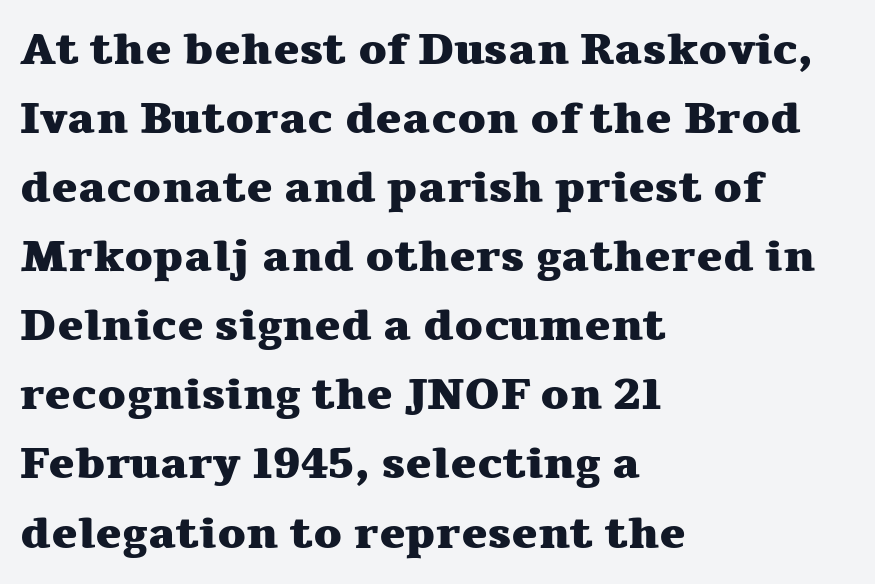
The image shows 44 px heavy, wide serif type, upright; set left-aligned, normal line spacing (1.57x), normal letter spacing, not underlined; medium stroke contrast and a medium x-height.
